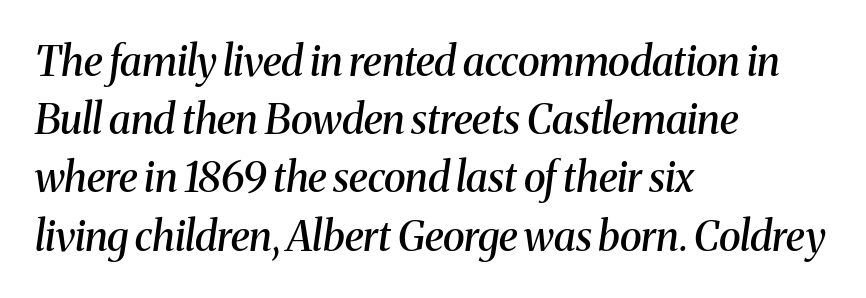
{"serif": "yes", "italic": "yes", "lean": "right", "slant_degrees": 8, "bold": "semi", "weight": "semibold", "width": "normal", "stroke_contrast": "medium", "x_height": "medium", "monospaced": "no", "underline": "no", "align": "left", "line_spacing": "normal", "line_spacing_ratio": 1.42, "letter_spacing": "normal", "letter_spacing_em": 0.0, "glyph_px": 41}
